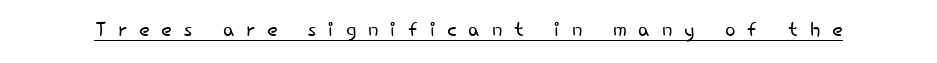
The image shows 28 px light sans-serif type, upright; set unusually wide letter spacing (+0.42 em), underlined; low stroke contrast and a small x-height.
